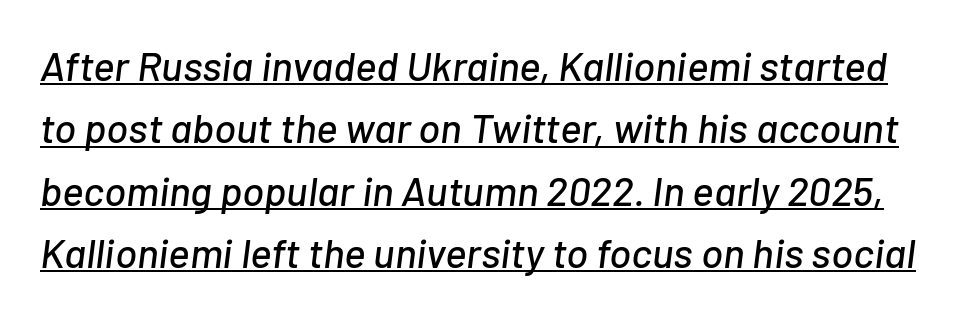
Q: Is the text italic (slanted)? A: Yes, it leans right by about 7 degrees.
Q: Is the text underlined? A: Yes.
Q: Is the spacing between letters normal or unusually wide? A: Normal.
Q: Is the spacing between lines tight, normal or loose? A: Normal.
Q: Width (condensed, normal, or wide)? A: Normal.
Q: Stroke contrast? A: Low.
Q: x-height? A: Medium.
Q: Monospaced? A: No.
